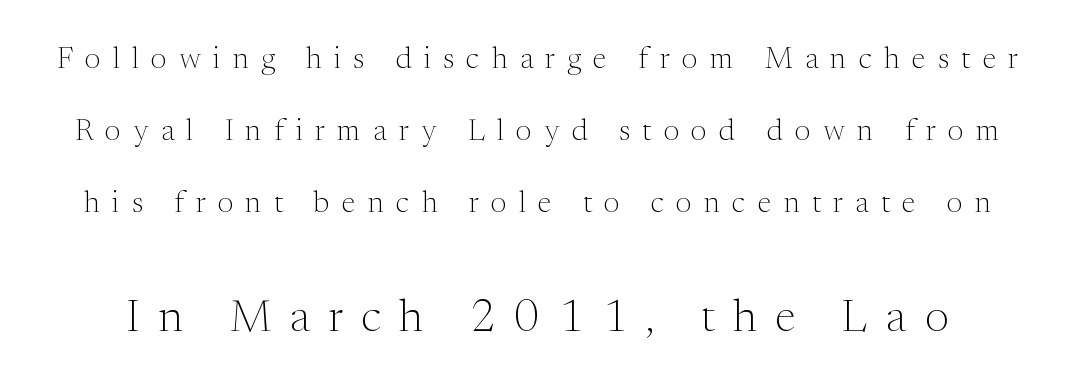
The image shows 45 px light serif type, upright; set loose line spacing (2.4x), unusually wide letter spacing (+0.41 em), not underlined; the second (bottom) block is 1.5x larger; medium stroke contrast and a medium x-height.
